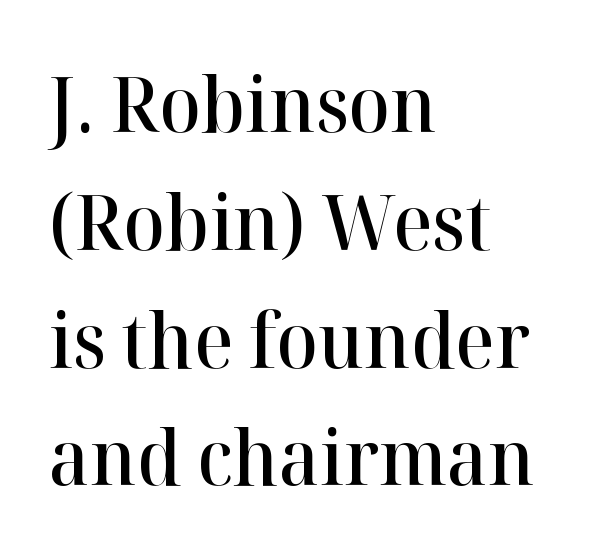
In terms of weight, the rendering is demibold, just under bold. Here the designer chose a conventional face with non-uniform glyph widths. The passage is arranged the way most books set body copy — flush left. Characters follow at the spacing the type designer built in. Check the space under the baseline: it is left empty. Ascenders rise straight up at ninety degrees.
